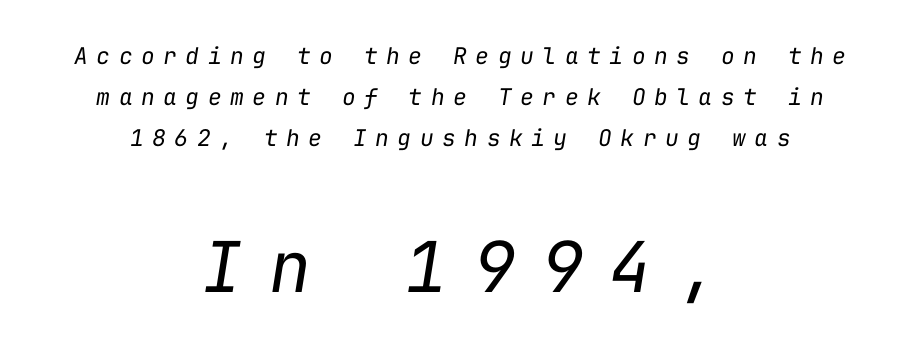
Q: Is the text bold? A: No.
Q: Is the text italic (slanted)? A: Yes, it leans right by about 9 degrees.
Q: Is the text underlined? A: No.
Q: How is the paragraph aligned? A: Centered.
Q: Is the spacing between letters normal or unusually wide? A: Unusually wide.
Q: Which block of text is set in a larger size, the first (top) or the second (bottom)? A: The second (bottom) one.
Q: Width (condensed, normal, or wide)? A: Normal.
Q: Stroke contrast? A: Low.
Q: x-height? A: Medium.
Q: Monospaced? A: Yes.
